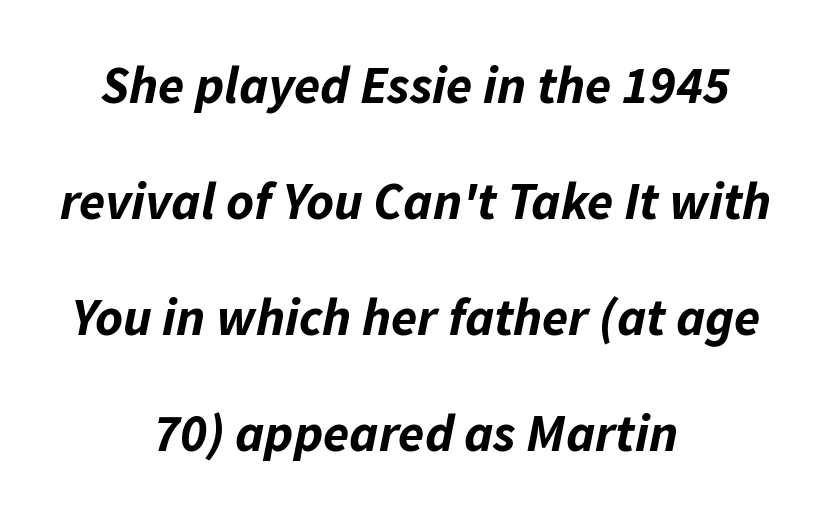
The image shows 53 px bold type, italic (leaning right); set centered, loose line spacing (2.19x), normal letter spacing, not underlined; low stroke contrast and a medium x-height.
